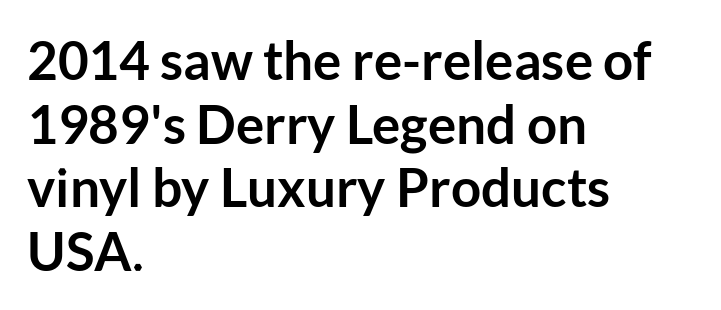
Lines of text with bare space underneath. The rendering uses natural spacing where letterforms have individual widths. Summary of weight: heavy, a full bold. The paragraph has a hard left edge and a soft right edge. This is the regular roman posture of the typeface.
